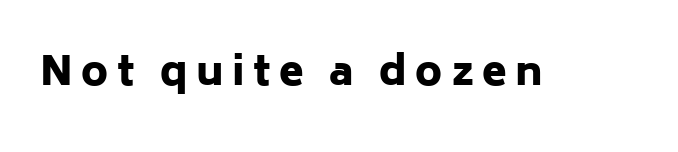
Q: Is the text bold? A: Yes.
Q: Is the text italic (slanted)? A: No, it is upright.
Q: Is the typeface a serif or a sans-serif typeface? A: Sans-serif.
Q: Is the text underlined? A: No.
Q: Is the spacing between letters normal or unusually wide? A: Unusually wide.
Q: Width (condensed, normal, or wide)? A: Normal.
Q: Stroke contrast? A: Low.
Q: x-height? A: Medium.
Q: Monospaced? A: No.
